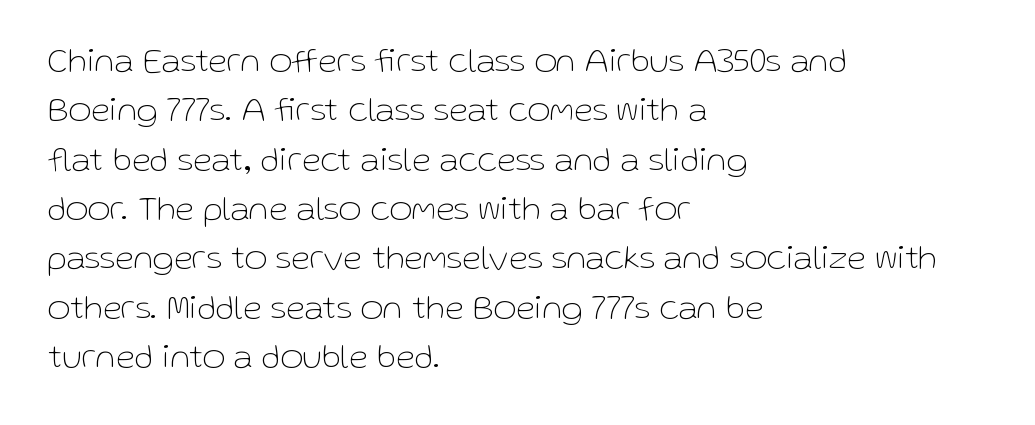
The image shows 35 px thin sans-serif type, upright; set left-aligned, normal line spacing (1.41x), normal letter spacing, not underlined; low stroke contrast and a medium x-height.
